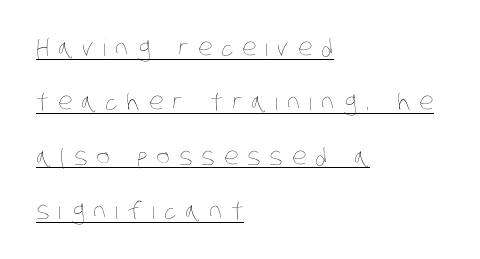
The image shows 23 px text type; set left-aligned, loose line spacing (2.36x), unusually wide letter spacing (+0.39 em), underlined.
